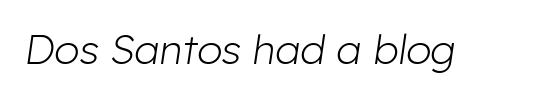
Bold? No — there's no thickening of the strokes. The string is rendered with underlining switched off. Students, note that the glyphs here touch the page at normal intervals. Posture: slanted. Proportional: the letters do not fall into vertical columns.
